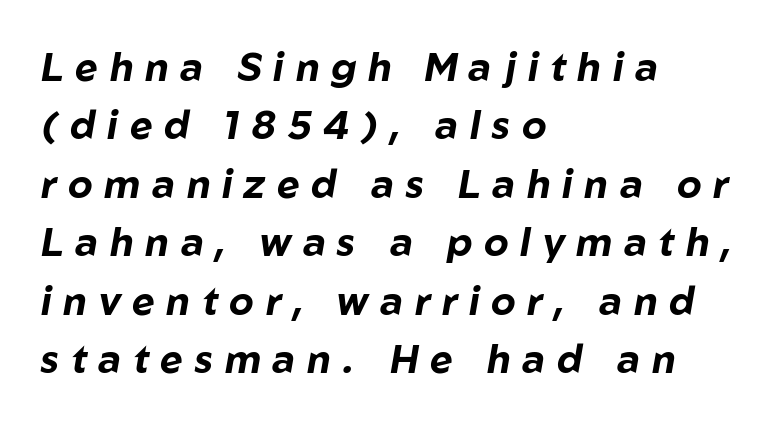
Q: Is the text bold? A: Yes.
Q: Is the text italic (slanted)? A: Yes, it leans right by about 10 degrees.
Q: Is the text underlined? A: No.
Q: How is the paragraph aligned? A: Left-aligned.
Q: Is the spacing between letters normal or unusually wide? A: Unusually wide.
Q: Is the spacing between lines tight, normal or loose? A: Normal.
Q: Width (condensed, normal, or wide)? A: Normal.
Q: Stroke contrast? A: Low.
Q: x-height? A: Medium.
Q: Monospaced? A: No.
